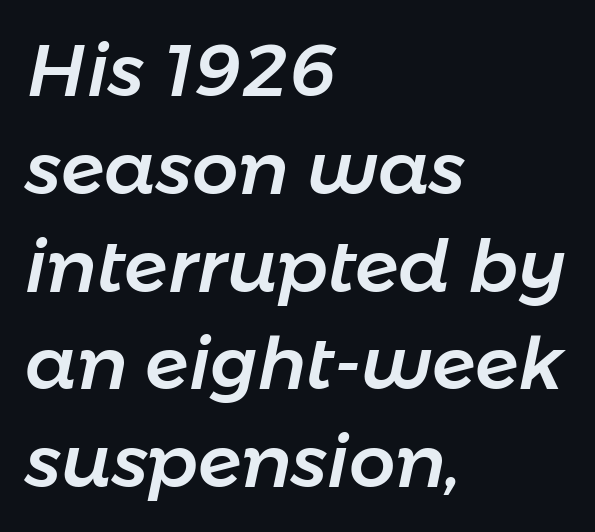
The face used here is proportionally spaced, like ordinary book or web type. Underline: absent. The whole block is typeset with a tilt. Does the copy run flush right? No — it runs flush left.
